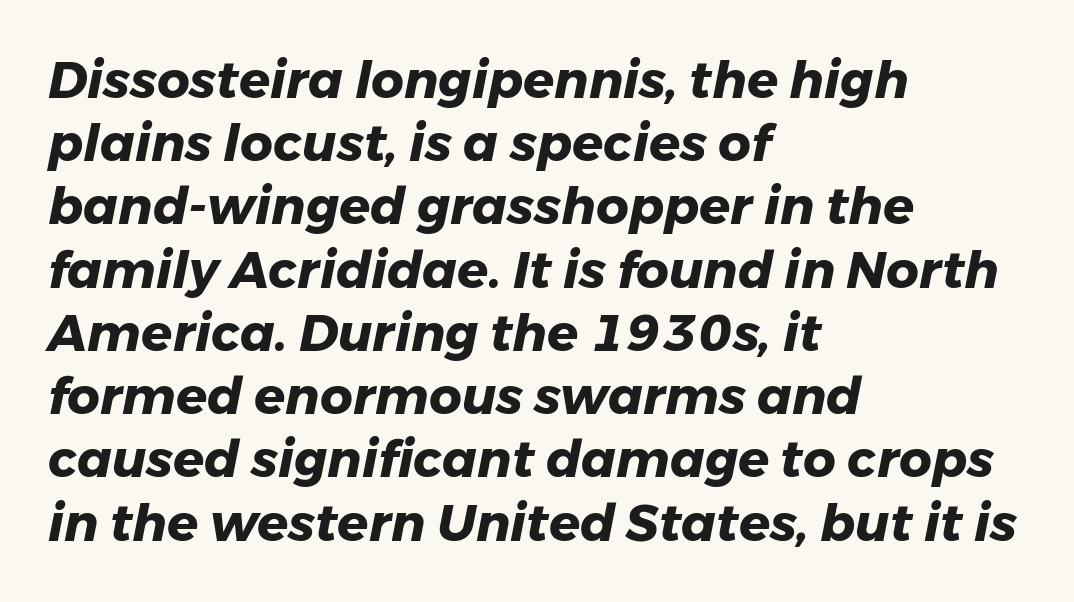
{"italic": "yes", "lean": "right", "slant_degrees": 11, "bold": "yes", "weight": "heavy", "width": "normal", "stroke_contrast": "low", "x_height": "medium", "monospaced": "no", "underline": "no", "align": "left", "line_spacing_ratio": 1.24, "letter_spacing": "normal", "letter_spacing_em": 0.0, "glyph_px": 51}
